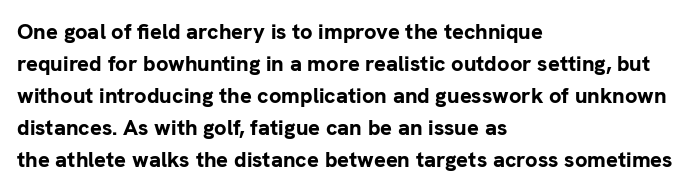
The image shows 22 px bold type, upright; set left-aligned, normal line spacing (1.46x), normal letter spacing, not underlined.
